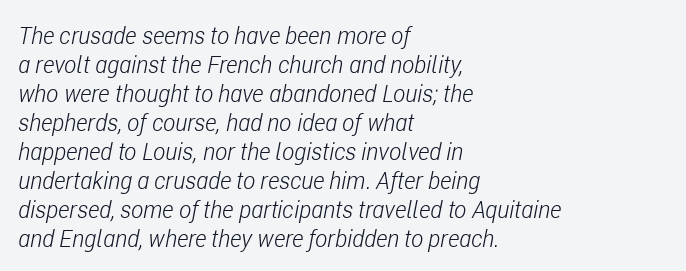
Is there much room between lines? A standard amount, neither cramped nor airy. The face used here is rendered with its standard letterfit. Nothing heavy about these letters — not bold at all. Each row of text sits above clean, open space. Notice how the passage keeps a crisp vertical edge on the left only. Is the type slanted? Yes — the strokes lean at a clear angle.
